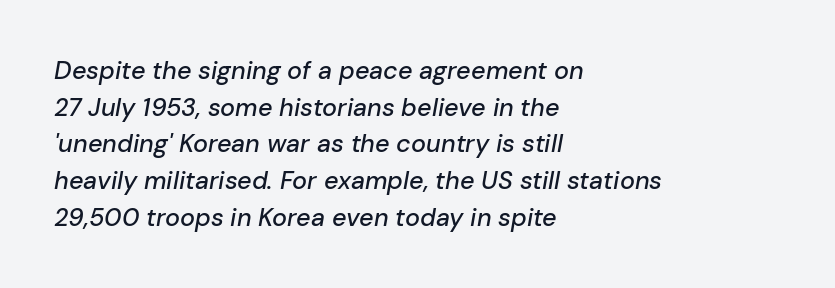
The image shows 25 px text type, italic (leaning right); set left-aligned, normal line spacing (1.47x), normal letter spacing, not underlined.
